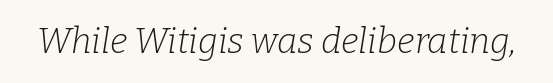
The image shows 35 px light serif type, italic (leaning right); set normal letter spacing, not underlined; low stroke contrast and a medium x-height.
